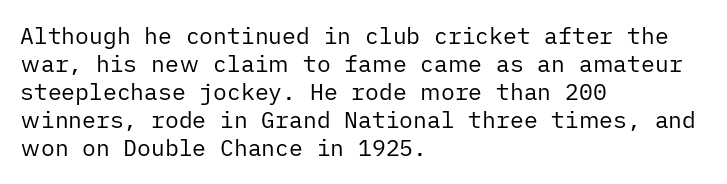
Q: Is the text bold? A: No.
Q: Is the text italic (slanted)? A: No, it is upright.
Q: Is the text underlined? A: No.
Q: How is the paragraph aligned? A: Left-aligned.
Q: Is the spacing between letters normal or unusually wide? A: Normal.
